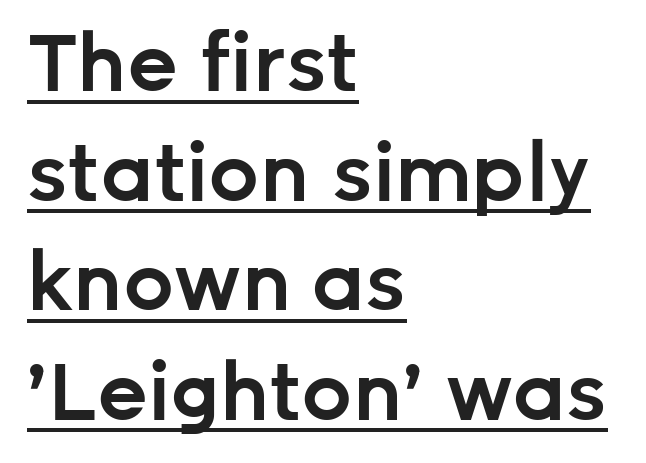
The image shows 80 px semibold sans-serif type, upright; set left-aligned, normal line spacing (1.37x), normal letter spacing, underlined; low stroke contrast and a medium x-height.
